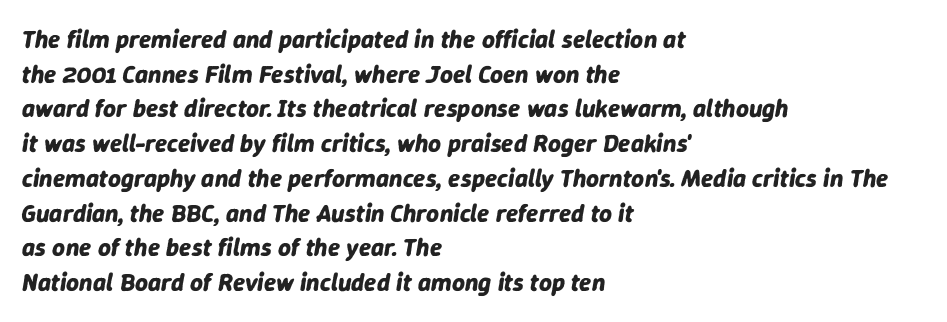
Normally led — the rows are evenly, conventionally spaced. The text carries the slant typical of an italic or oblique font. Glyph-to-glyph distance matches everyday printed text. Descenders are the only things crossing below the line. The paragraph shown leans on its left margin. Typesetter's note: full bold, strokes at maximum text heaviness.
